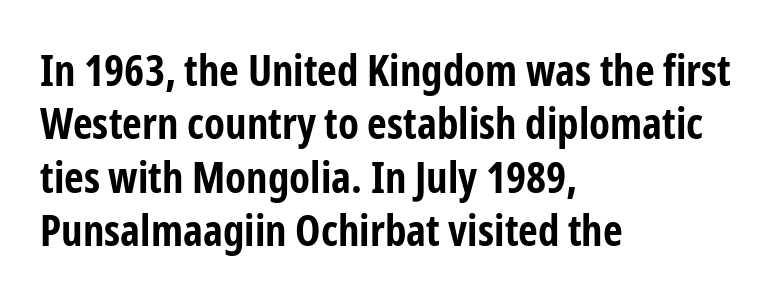
Q: Is the text bold? A: Yes.
Q: Is the text italic (slanted)? A: No, it is upright.
Q: Is the typeface a serif or a sans-serif typeface? A: Sans-serif.
Q: Is the text underlined? A: No.
Q: How is the paragraph aligned? A: Left-aligned.
Q: Is the spacing between letters normal or unusually wide? A: Normal.
Q: Width (condensed, normal, or wide)? A: Condensed.
Q: Stroke contrast? A: Low.
Q: x-height? A: Medium.
Q: Monospaced? A: No.
